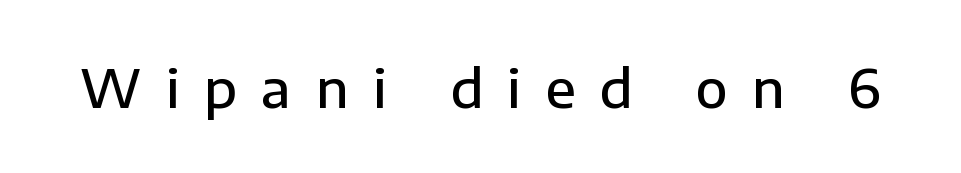
Q: Is the text bold? A: Semi-bold.
Q: Is the text italic (slanted)? A: No, it is upright.
Q: Is the typeface a serif or a sans-serif typeface? A: Sans-serif.
Q: Is the text underlined? A: No.
Q: Is the spacing between letters normal or unusually wide? A: Unusually wide.
Q: Width (condensed, normal, or wide)? A: Normal.
Q: Stroke contrast? A: Low.
Q: x-height? A: Medium.
Q: Monospaced? A: No.
